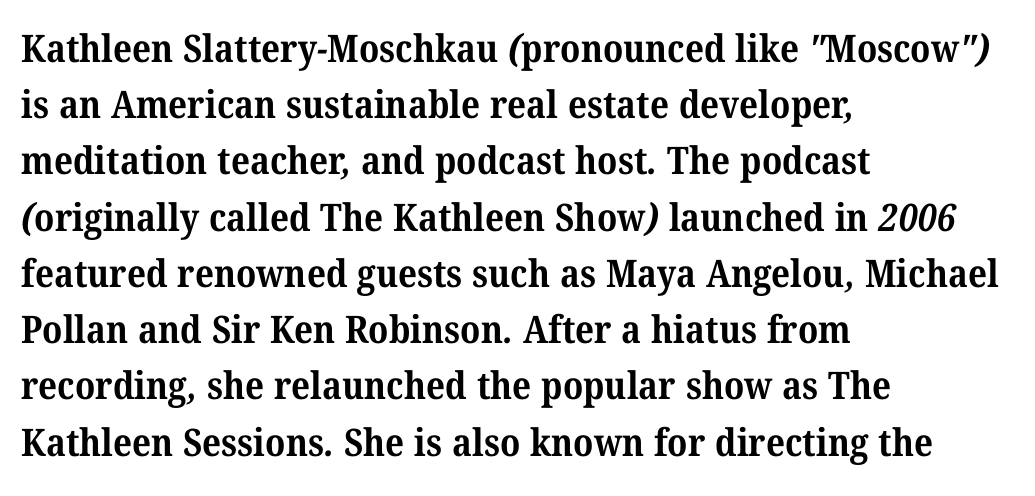
Whoever set this chose a conventional vertical rhythm. In terms of letterform style, serifs are clearly present. The setting favours the left margin, as ordinary paragraphs usually do. Words float on clear page, feet unadorned. Here the designer chose a conventional face with non-uniform glyph widths. Its strokes are broad and dark, the hallmark of bold type.
